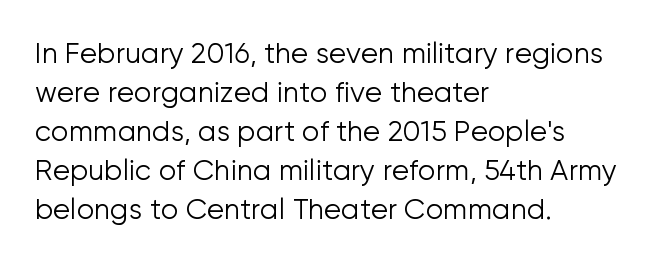
The image shows 28 px light sans-serif type, upright; set left-aligned, normal line spacing (1.39x), normal letter spacing, not underlined; low stroke contrast and a medium x-height.
